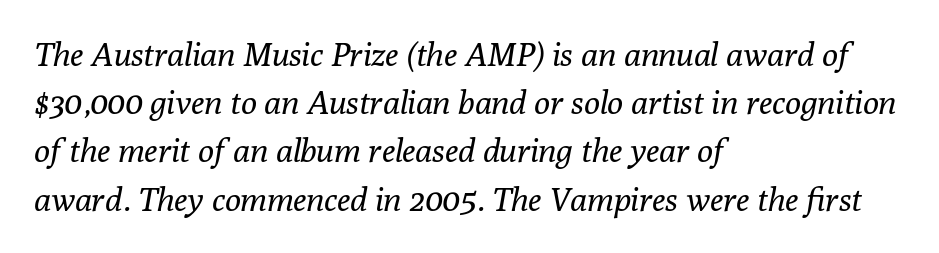
Q: Is the text bold? A: No.
Q: Is the text italic (slanted)? A: Yes, it leans right by about 10 degrees.
Q: Is the typeface a serif or a sans-serif typeface? A: Serif.
Q: Is the text underlined? A: No.
Q: How is the paragraph aligned? A: Left-aligned.
Q: Is the spacing between letters normal or unusually wide? A: Normal.
Q: Is the spacing between lines tight, normal or loose? A: Normal.
Q: Width (condensed, normal, or wide)? A: Normal.
Q: Stroke contrast? A: Low.
Q: x-height? A: Medium.
Q: Monospaced? A: No.
